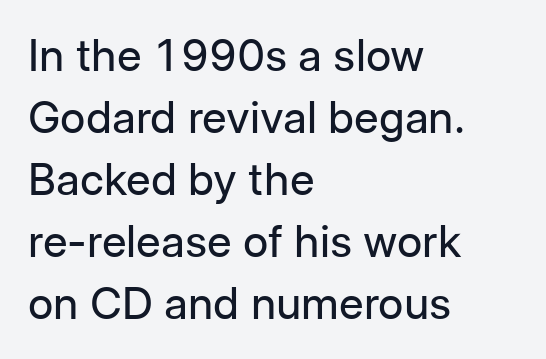
The image shows 44 px regular-weight sans-serif type, upright; set left-aligned, normal line spacing (1.41x), normal letter spacing, not underlined; low stroke contrast and a medium x-height.
